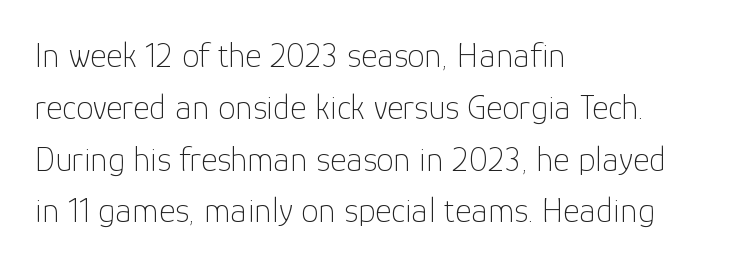
Q: Is the text bold? A: No.
Q: Is the text italic (slanted)? A: No, it is upright.
Q: Is the typeface a serif or a sans-serif typeface? A: Sans-serif.
Q: Is the text underlined? A: No.
Q: How is the paragraph aligned? A: Left-aligned.
Q: Is the spacing between letters normal or unusually wide? A: Normal.
Q: Is the spacing between lines tight, normal or loose? A: Normal.
Q: Width (condensed, normal, or wide)? A: Normal.
Q: Stroke contrast? A: Low.
Q: x-height? A: Medium.
Q: Monospaced? A: No.
